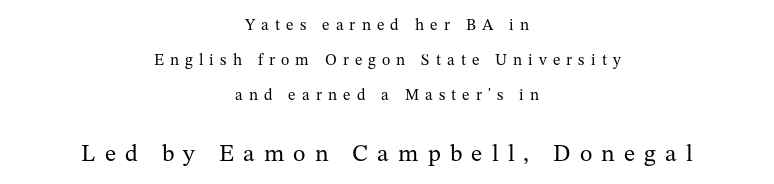
Q: Is the text bold? A: No.
Q: Is the text italic (slanted)? A: No, it is upright.
Q: Is the text underlined? A: No.
Q: How is the paragraph aligned? A: Centered.
Q: Is the spacing between letters normal or unusually wide? A: Unusually wide.
Q: Is the spacing between lines tight, normal or loose? A: Loose.
Q: Which block of text is set in a larger size, the first (top) or the second (bottom)? A: The second (bottom) one.
